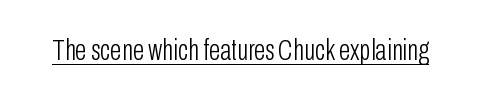
When letters stand straight like this, we call the style roman or upright. Students, observe the line beneath the letters — that is underlining. These lines are rendered in a variable-pitch font. The designer went with a sans here, leaving each stem footless. The cut favours lightness, reaching ordinary text weight at its darkest.
